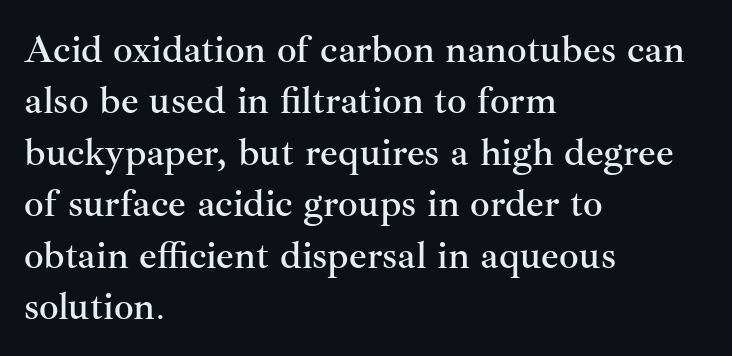
The paragraph has a hard left edge and a soft right edge. Designer's note — italics off, roman on. Honestly, the letter spacing is just normal — you wouldn't notice it. The baseline area is clear. Baseline-to-baseline distance is the conventional proportion of letter height. Think of a printed novel: that variable character pitch is what you see here.
